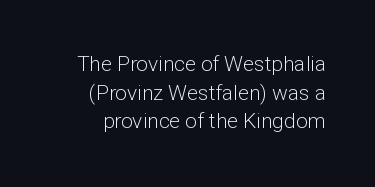
The letterforms sit at book weight or below. Is there much room between lines? A standard amount, neither cramped nor airy. This rendering leaves character spacing at its baseline value. The letters stand upright; this is a roman face. Lines of text with bare space underneath.
